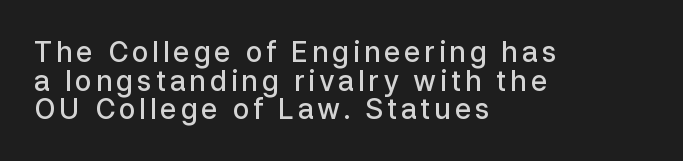
The image shows 28 px semibold sans-serif type, upright; set left-aligned, tight line spacing (1.02x), not underlined; low stroke contrast and a medium x-height.
